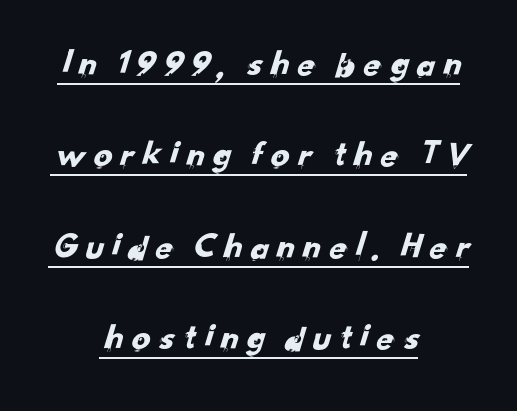
The image shows 37 px sans-serif type; set centered, loose line spacing (2.47x), underlined; low stroke contrast and a small x-height.
